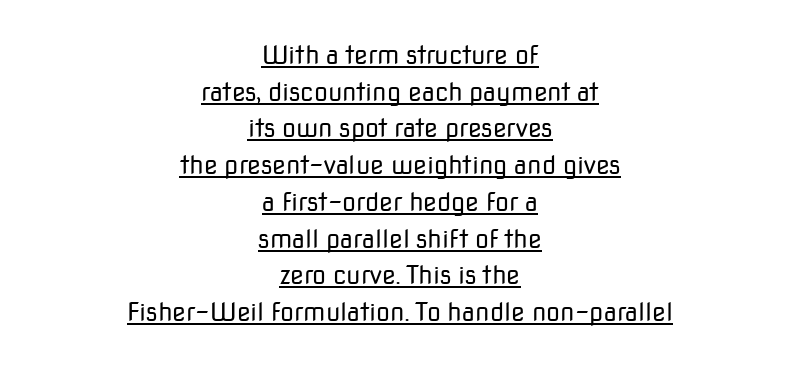
{"italic": "no", "bold": "no", "underline": "yes", "align": "center", "line_spacing": "normal", "line_spacing_ratio": 1.47, "letter_spacing": "normal", "letter_spacing_em": 0.0, "glyph_px": 25}
